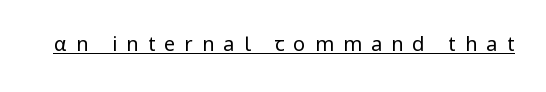
Q: Is the text bold? A: No.
Q: Is the text italic (slanted)? A: No, it is upright.
Q: Is the text underlined? A: Yes.
Q: Is the spacing between letters normal or unusually wide? A: Unusually wide.
